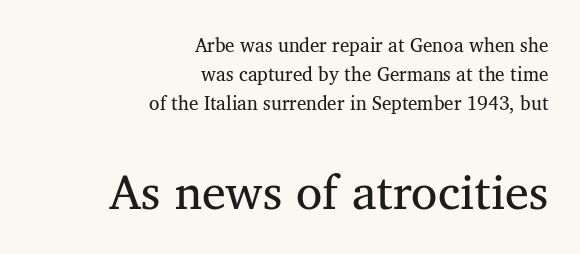
Q: Is the text bold? A: No.
Q: Is the typeface a serif or a sans-serif typeface? A: Serif.
Q: Is the text underlined? A: No.
Q: How is the paragraph aligned? A: Right-aligned.
Q: Is the spacing between letters normal or unusually wide? A: Normal.
Q: Is the spacing between lines tight, normal or loose? A: Normal.
Q: Which block of text is set in a larger size, the first (top) or the second (bottom)? A: The second (bottom) one.
Q: Width (condensed, normal, or wide)? A: Normal.
Q: Stroke contrast? A: Medium.
Q: x-height? A: Medium.
Q: Monospaced? A: No.
